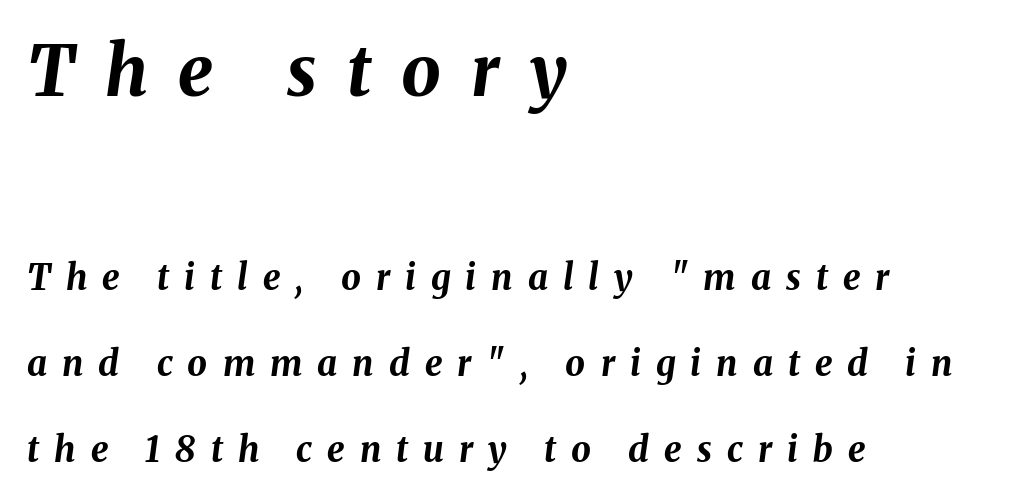
This sample uses an oblique cut, with every glyph tilted off the vertical. A typesetter would call this proportional, since set widths differ per character. Caption: multi-line text, flush left, ragged right. Large over small — that's the arrangement of the two blocks here.
